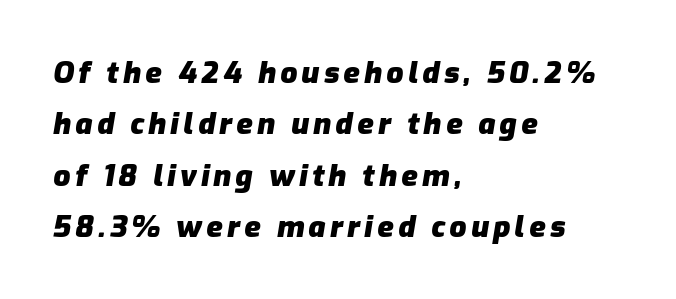
Which margin do the lines hug? The left one — the right edge is uneven. The font is running at its bold setting. Proportional: the letters do not fall into vertical columns. Descender tails drop into unmarked territory. If you drew a line through each stem, it would be angled.
